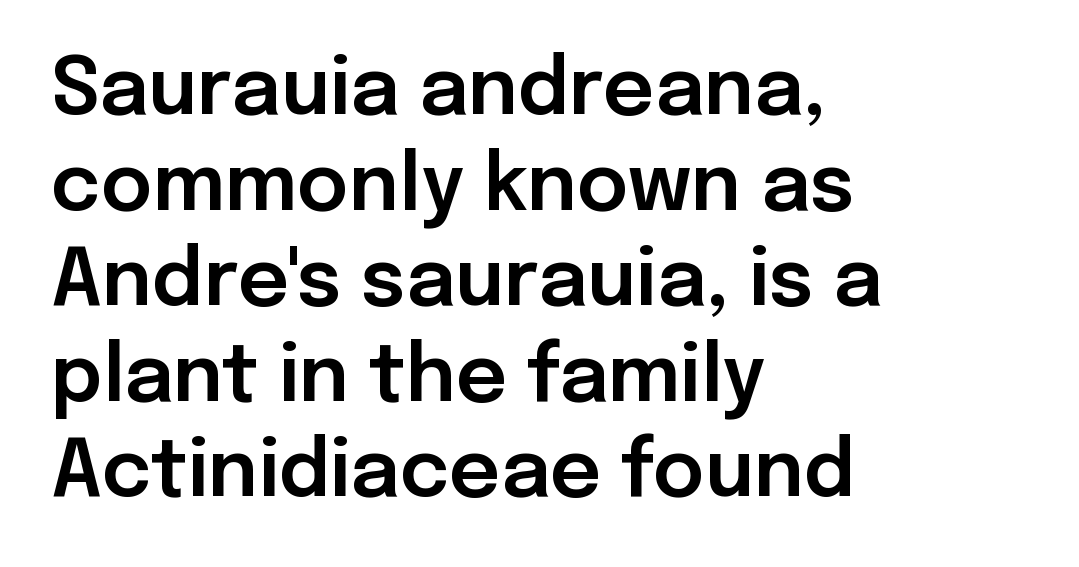
The image shows 79 px sans-serif type, upright; set left-aligned, line spacing 1.21x, normal letter spacing, not underlined; low stroke contrast and a medium x-height.
